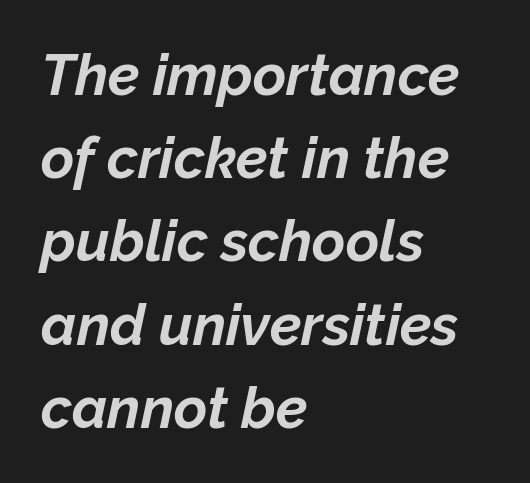
Q: Is the text bold? A: Yes.
Q: Is the text italic (slanted)? A: Yes, it leans right by about 12 degrees.
Q: Is the text underlined? A: No.
Q: How is the paragraph aligned? A: Left-aligned.
Q: Is the spacing between letters normal or unusually wide? A: Normal.
Q: Is the spacing between lines tight, normal or loose? A: Normal.
Q: Width (condensed, normal, or wide)? A: Normal.
Q: Stroke contrast? A: Low.
Q: x-height? A: Medium.
Q: Monospaced? A: No.
